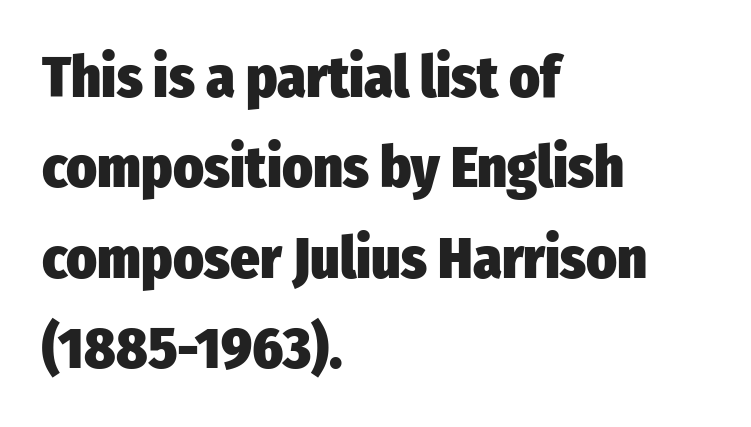
{"serif": "no", "italic": "no", "bold": "yes", "weight": "heavy", "width": "condensed", "stroke_contrast": "low", "x_height": "medium", "monospaced": "no", "underline": "no", "align": "left", "line_spacing": "normal", "line_spacing_ratio": 1.56, "letter_spacing": "normal", "letter_spacing_em": 0.0, "glyph_px": 58}
